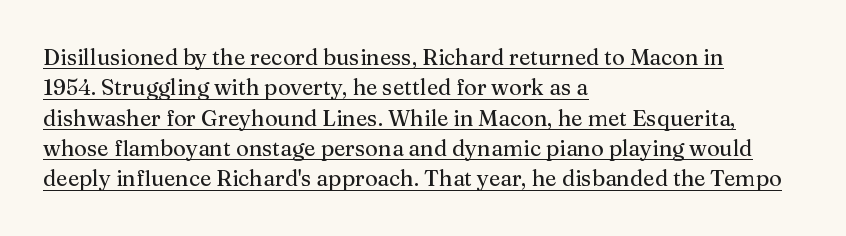
Leftover space on each line is placed entirely after the last word. The lines sit at an ordinary, default distance from one another. Characters remain perfectly vertical along every line. The line texture is even and compact thanks to regular tracking.
